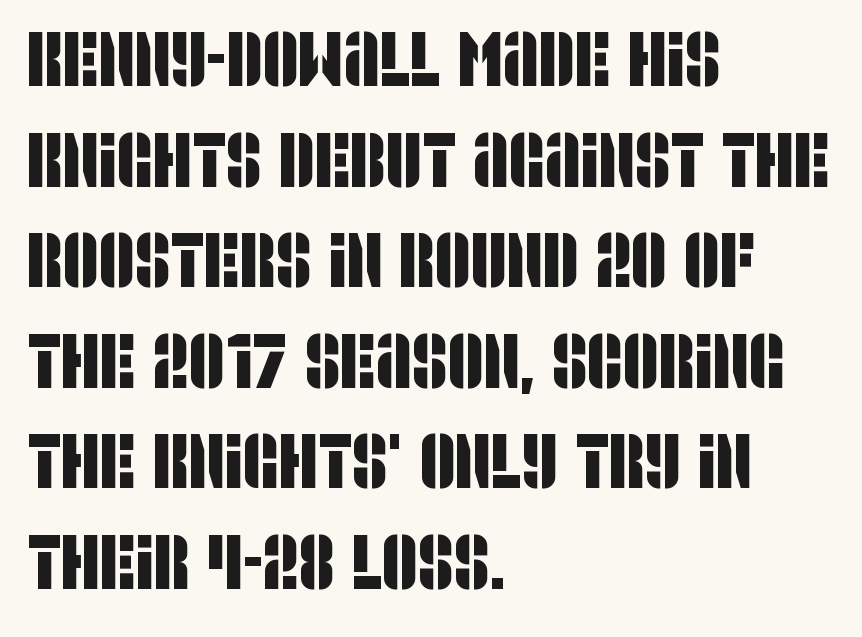
The image shows 78 px condensed sans-serif type; set left-aligned, normal line spacing (1.29x), normal letter spacing, not underlined; low stroke contrast and a large x-height.
